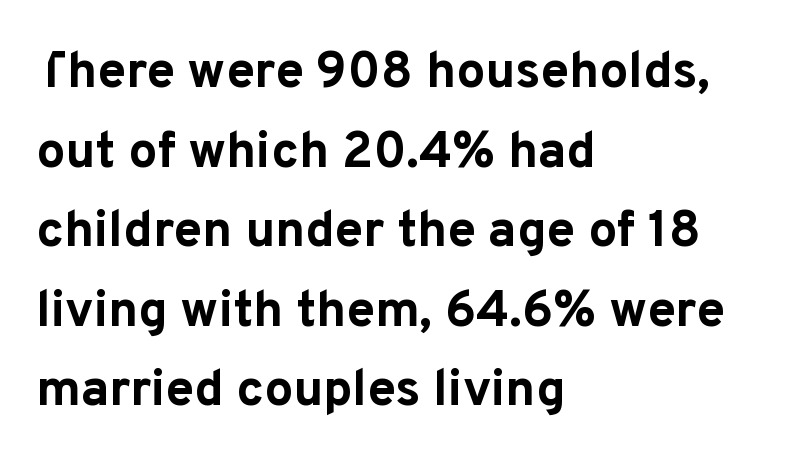
The image shows 51 px bold sans-serif type, upright; set left-aligned, normal line spacing (1.56x), normal letter spacing, not underlined; low stroke contrast and a medium x-height.
